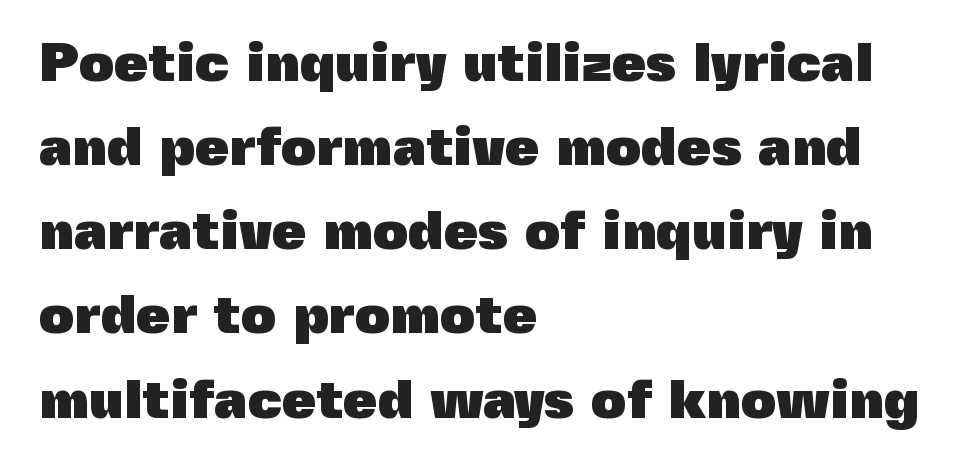
{"serif": "no", "italic": "no", "bold": "yes", "weight": "heavy", "width": "normal", "x_height": "medium", "monospaced": "no", "underline": "no", "align": "left", "line_spacing": "normal", "line_spacing_ratio": 1.53, "letter_spacing": "normal", "letter_spacing_em": 0.0, "glyph_px": 55}
